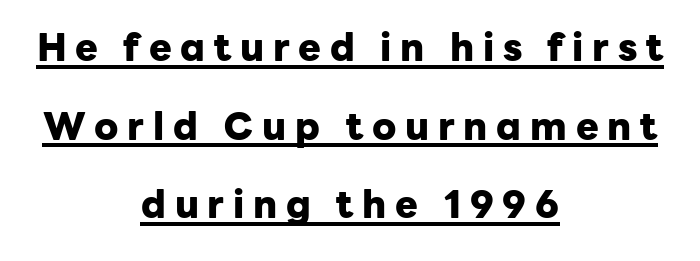
The image shows 38 px heavy sans-serif type, upright; set centered, loose line spacing (2.07x), unusually wide letter spacing (+0.23 em), underlined; low stroke contrast and a medium x-height.
